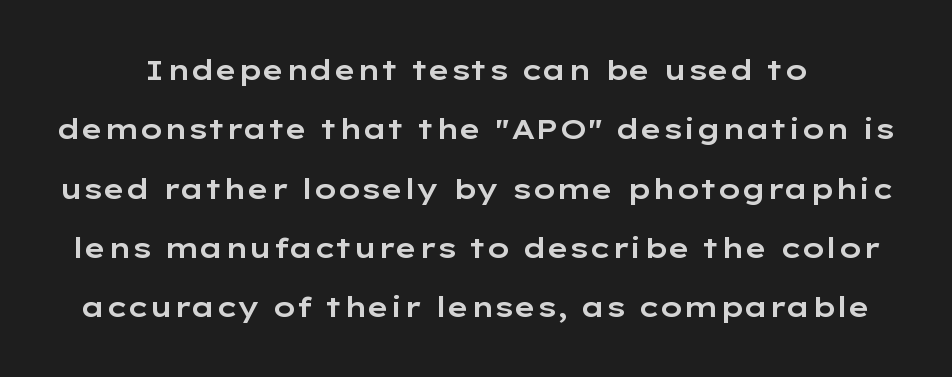
Q: Is the text italic (slanted)? A: No, it is upright.
Q: Is the typeface a serif or a sans-serif typeface? A: Sans-serif.
Q: Is the text underlined? A: No.
Q: Is the spacing between letters normal or unusually wide? A: Normal.
Q: Is the spacing between lines tight, normal or loose? A: Loose.
Q: Width (condensed, normal, or wide)? A: Wide.
Q: Stroke contrast? A: Low.
Q: x-height? A: Medium.
Q: Monospaced? A: No.
